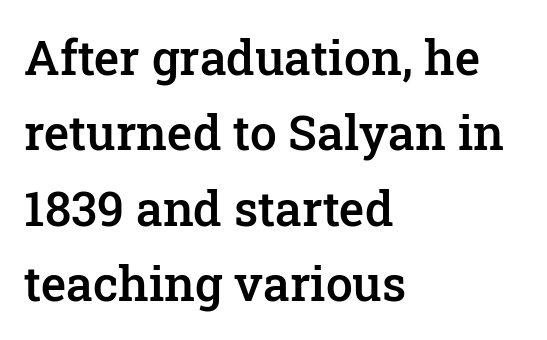
Q: Is the text bold? A: Semi-bold.
Q: Is the text italic (slanted)? A: No, it is upright.
Q: Is the typeface a serif or a sans-serif typeface? A: Serif.
Q: Is the text underlined? A: No.
Q: How is the paragraph aligned? A: Left-aligned.
Q: Is the spacing between letters normal or unusually wide? A: Normal.
Q: Is the spacing between lines tight, normal or loose? A: Normal.
Q: Width (condensed, normal, or wide)? A: Normal.
Q: Stroke contrast? A: Low.
Q: x-height? A: Medium.
Q: Monospaced? A: No.
